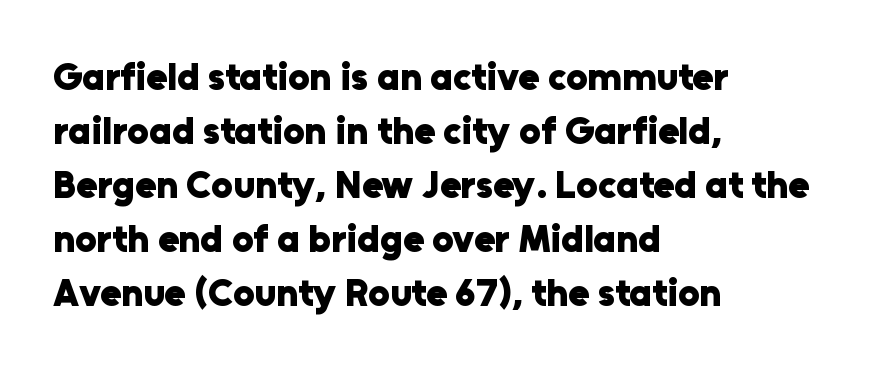
The image shows 38 px heavy sans-serif type, upright; set left-aligned, normal line spacing (1.42x), normal letter spacing, not underlined; low stroke contrast and a medium x-height.
